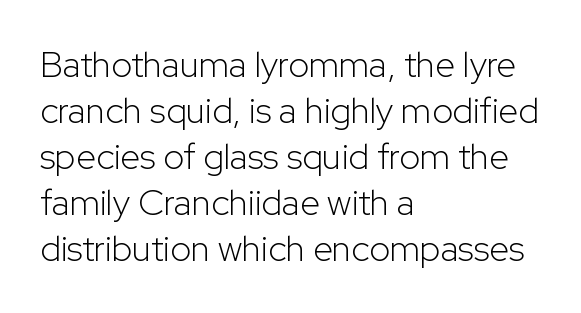
Q: Is the text bold? A: No.
Q: Is the text italic (slanted)? A: No, it is upright.
Q: Is the typeface a serif or a sans-serif typeface? A: Sans-serif.
Q: Is the text underlined? A: No.
Q: How is the paragraph aligned? A: Left-aligned.
Q: Is the spacing between letters normal or unusually wide? A: Normal.
Q: Is the spacing between lines tight, normal or loose? A: Normal.
Q: Width (condensed, normal, or wide)? A: Normal.
Q: Stroke contrast? A: Low.
Q: x-height? A: Medium.
Q: Monospaced? A: No.
